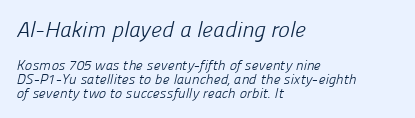
The image shows 22 px text type; set left-aligned, tight line spacing (1.0x), normal letter spacing, not underlined; the first (top) block is 1.57x larger.
